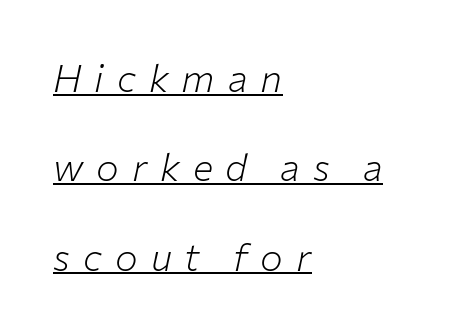
{"italic": "yes", "lean": "right", "slant_degrees": 12, "bold": "no", "weight": "light", "width": "normal", "stroke_contrast": "low", "x_height": "medium", "monospaced": "no", "underline": "yes", "align": "left", "line_spacing": "loose", "line_spacing_ratio": 2.35, "letter_spacing": "wide", "letter_spacing_em": 0.34, "glyph_px": 38}
